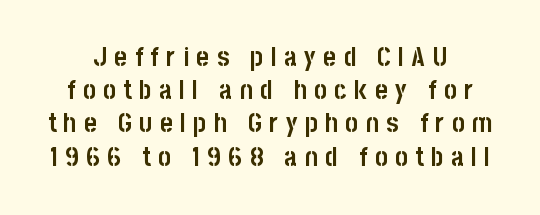
What stands out about the letter spacing? Its width — letters are far apart. Heavy, bold letterforms. You can tell it's not italic because the verticals are truly vertical. Each row of text sits above clean, open space.
